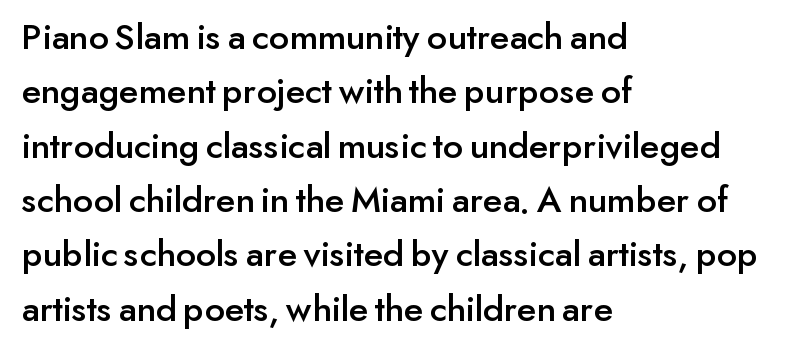
Q: Is the text italic (slanted)? A: No, it is upright.
Q: Is the typeface a serif or a sans-serif typeface? A: Sans-serif.
Q: Is the text underlined? A: No.
Q: How is the paragraph aligned? A: Left-aligned.
Q: Is the spacing between letters normal or unusually wide? A: Normal.
Q: Is the spacing between lines tight, normal or loose? A: Normal.
Q: Width (condensed, normal, or wide)? A: Normal.
Q: Stroke contrast? A: Low.
Q: x-height? A: Small.
Q: Monospaced? A: No.
